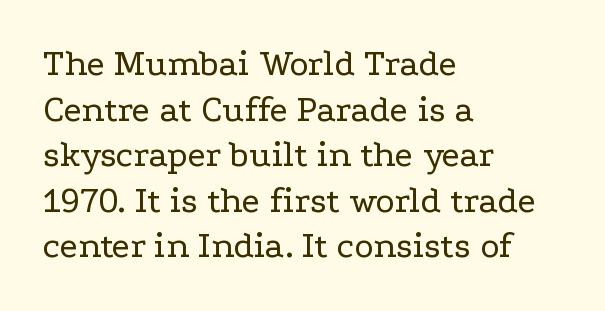
The image shows 37 px regular-weight, wide serif type, upright; set left-aligned, line spacing 1.23x, normal letter spacing, not underlined; low stroke contrast and a medium x-height.
